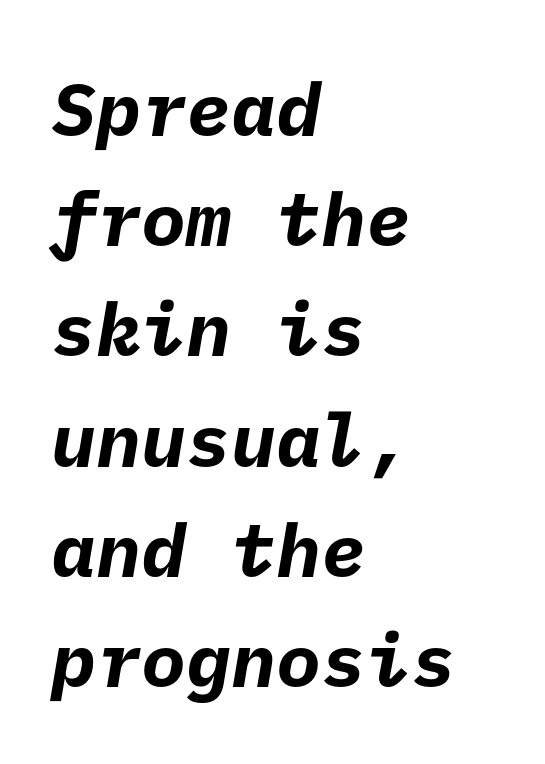
{"serif": "no", "bold": "yes", "weight": "bold", "width": "normal", "stroke_contrast": "low", "x_height": "medium", "underline": "no", "align": "left", "line_spacing": "normal", "line_spacing_ratio": 1.47, "letter_spacing": "normal", "letter_spacing_em": 0.0, "glyph_px": 75}
